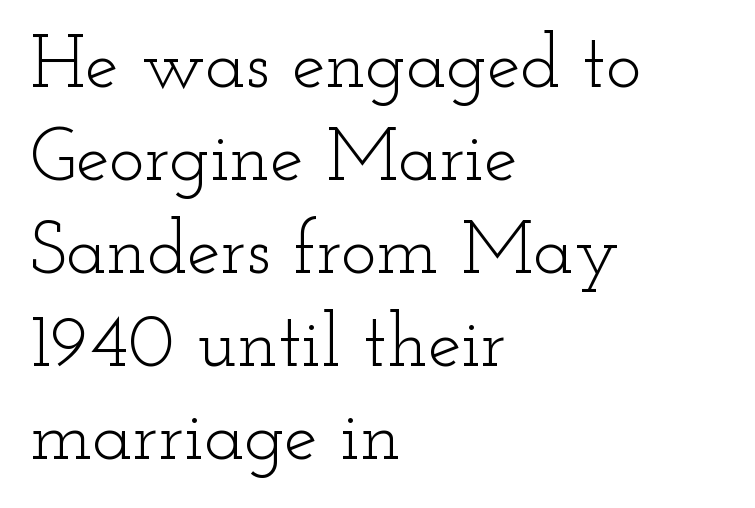
Q: Is the text bold? A: No.
Q: Is the text italic (slanted)? A: No, it is upright.
Q: Is the typeface a serif or a sans-serif typeface? A: Serif.
Q: Is the text underlined? A: No.
Q: How is the paragraph aligned? A: Left-aligned.
Q: Is the spacing between letters normal or unusually wide? A: Normal.
Q: Width (condensed, normal, or wide)? A: Wide.
Q: Stroke contrast? A: Low.
Q: x-height? A: Small.
Q: Monospaced? A: No.
